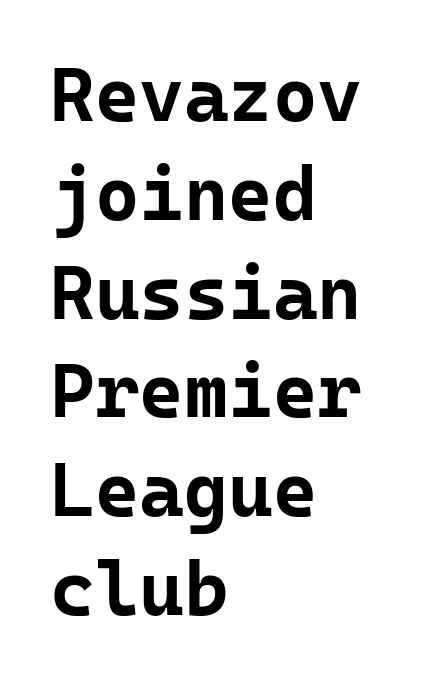
Spacing verdict: monospaced, one width for all characters. The strokes are fattened all the way to bold. The type is set solid horizontally, with unmodified tracking. In terms of letterform style, serifs are entirely absent.
